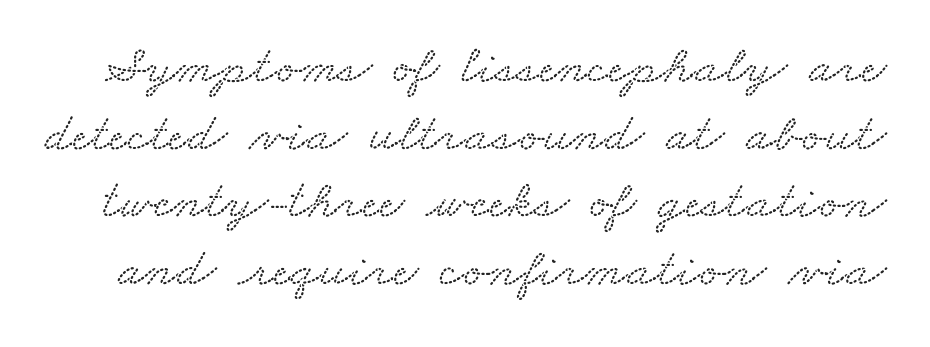
{"serif": "yes", "width": "wide", "stroke_contrast": "medium", "x_height": "small", "monospaced": "no", "underline": "no", "line_spacing_ratio": 1.23, "letter_spacing": "normal", "letter_spacing_em": 0.0, "glyph_px": 55}
